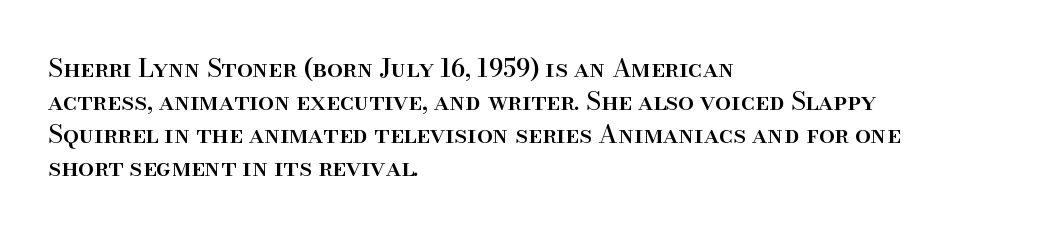
Q: Is the text italic (slanted)? A: No, it is upright.
Q: Is the text underlined? A: No.
Q: How is the paragraph aligned? A: Left-aligned.
Q: Is the spacing between letters normal or unusually wide? A: Normal.
Q: Is the spacing between lines tight, normal or loose? A: Normal.
